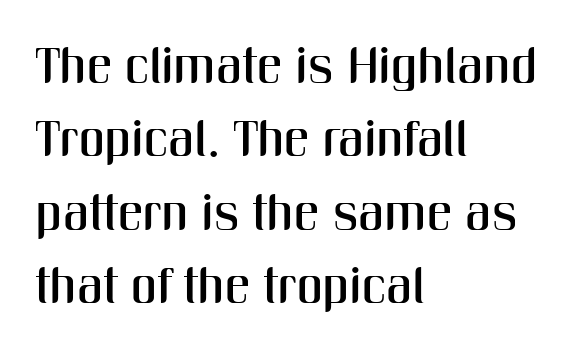
{"serif": "no", "italic": "no", "width": "condensed", "stroke_contrast": "medium", "x_height": "medium", "monospaced": "no", "underline": "no", "align": "left", "line_spacing": "normal", "line_spacing_ratio": 1.44, "letter_spacing": "normal", "letter_spacing_em": 0.0, "glyph_px": 51}
